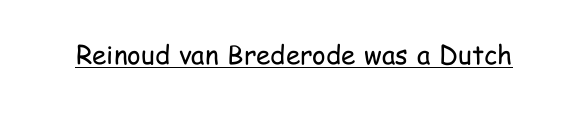
The image shows 26 px text type, upright; set normal letter spacing, underlined.
